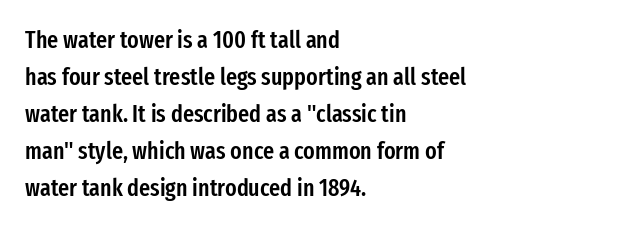
Leading matches the norm, producing a regular column. This is roman type, the default non-slanted kind. Students, note that the glyphs here touch the page at normal intervals. Anything drawn beneath the words? Only blank space.
